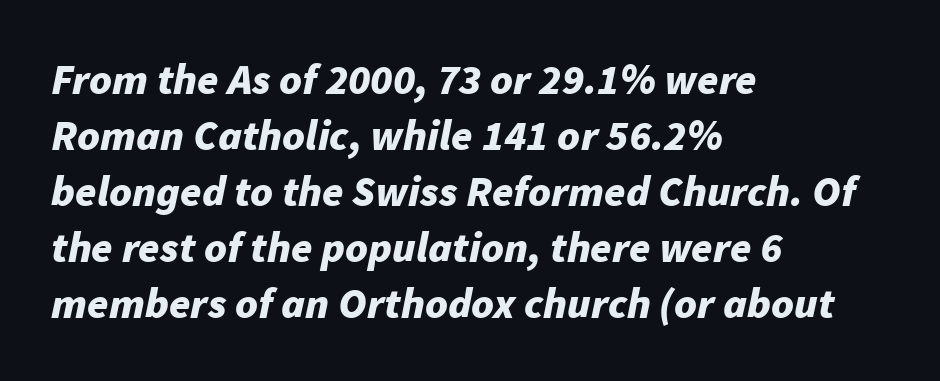
The image shows 43 px bold type, italic (leaning right); set left-aligned, normal line spacing (1.3x), normal letter spacing, not underlined; low stroke contrast and a medium x-height.
